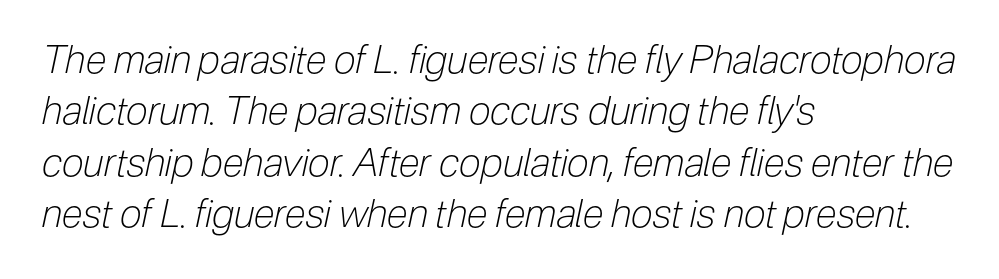
Q: Is the text bold? A: No.
Q: Is the text italic (slanted)? A: Yes, it leans right by about 12 degrees.
Q: Is the text underlined? A: No.
Q: How is the paragraph aligned? A: Left-aligned.
Q: Is the spacing between letters normal or unusually wide? A: Normal.
Q: Is the spacing between lines tight, normal or loose? A: Normal.
Q: Width (condensed, normal, or wide)? A: Condensed.
Q: Stroke contrast? A: Low.
Q: x-height? A: Medium.
Q: Monospaced? A: No.
